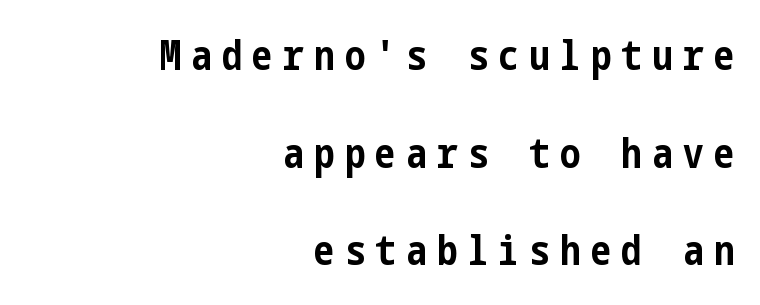
Is there much room between lines? Yes — plenty of vertical air separates them. Honestly, the letter spacing is so wide it's the main thing you notice. Nope, no serifs anywhere on these letters. The face used here has the dense, thick strokes of a bold. The string is rendered with underlining switched off. Italic? Not at all — the glyphs are vertical.
